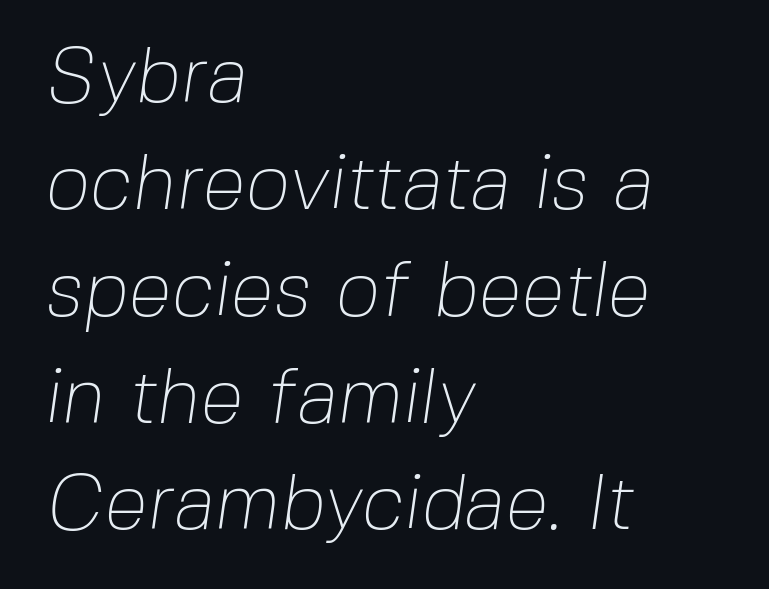
Q: Is the text bold? A: No.
Q: Is the typeface a serif or a sans-serif typeface? A: Sans-serif.
Q: Is the text underlined? A: No.
Q: How is the paragraph aligned? A: Left-aligned.
Q: Is the spacing between letters normal or unusually wide? A: Normal.
Q: Is the spacing between lines tight, normal or loose? A: Normal.
Q: Width (condensed, normal, or wide)? A: Normal.
Q: Stroke contrast? A: Low.
Q: x-height? A: Medium.
Q: Monospaced? A: No.
